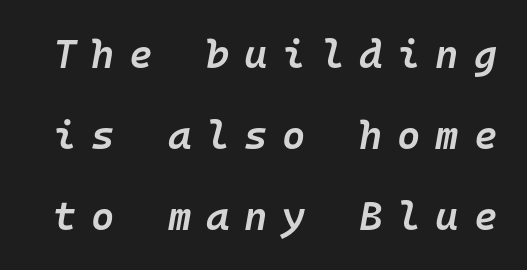
Q: Is the text bold? A: Semi-bold.
Q: Is the text italic (slanted)? A: Yes, it leans right by about 10 degrees.
Q: Is the text underlined? A: No.
Q: Is the spacing between letters normal or unusually wide? A: Unusually wide.
Q: Is the spacing between lines tight, normal or loose? A: Loose.
Q: Width (condensed, normal, or wide)? A: Normal.
Q: Stroke contrast? A: Low.
Q: x-height? A: Medium.
Q: Monospaced? A: Yes.
